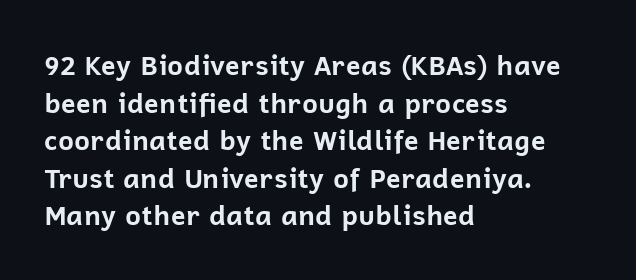
Its strokes are broad and dark, the hallmark of bold type. The letterforms sit shoulder to shoulder at normal distance. Horizontal alignment here is leftward, the default for most running prose. Each new line begins a customary step beneath the previous one. Has an underline been added? It has not. Characters remain perfectly vertical along every line.
